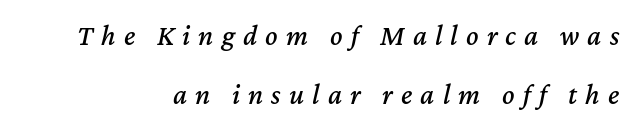
{"italic": "yes", "lean": "right", "slant_degrees": 12, "width": "normal", "stroke_contrast": "medium", "x_height": "medium", "monospaced": "no", "underline": "no", "line_spacing": "loose", "line_spacing_ratio": 2.04, "letter_spacing": "wide", "letter_spacing_em": 0.28, "glyph_px": 29}
